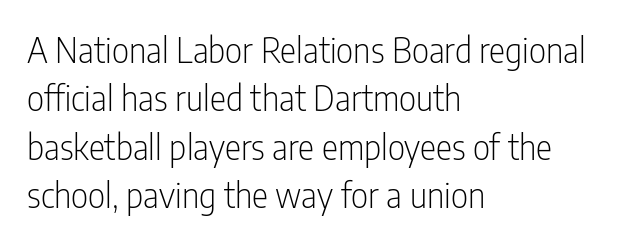
Q: Is the text bold? A: No.
Q: Is the text italic (slanted)? A: No, it is upright.
Q: Is the typeface a serif or a sans-serif typeface? A: Sans-serif.
Q: Is the text underlined? A: No.
Q: How is the paragraph aligned? A: Left-aligned.
Q: Is the spacing between letters normal or unusually wide? A: Normal.
Q: Is the spacing between lines tight, normal or loose? A: Normal.
Q: Width (condensed, normal, or wide)? A: Condensed.
Q: Stroke contrast? A: Low.
Q: x-height? A: Medium.
Q: Monospaced? A: No.
